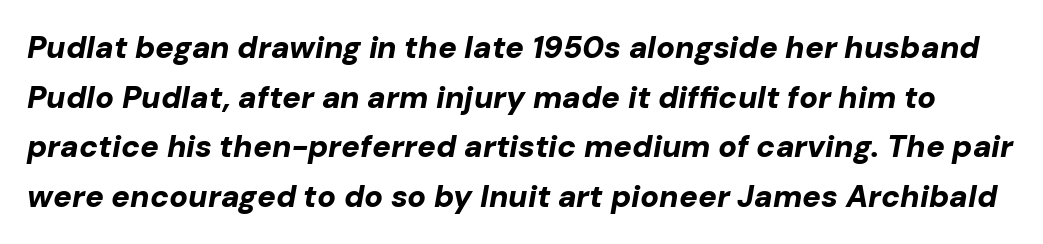
{"italic": "yes", "lean": "right", "slant_degrees": 10, "bold": "yes", "weight": "bold", "width": "normal", "stroke_contrast": "low", "x_height": "medium", "monospaced": "no", "underline": "no", "line_spacing": "normal", "line_spacing_ratio": 1.6, "letter_spacing": "normal", "letter_spacing_em": 0.0, "glyph_px": 31}
